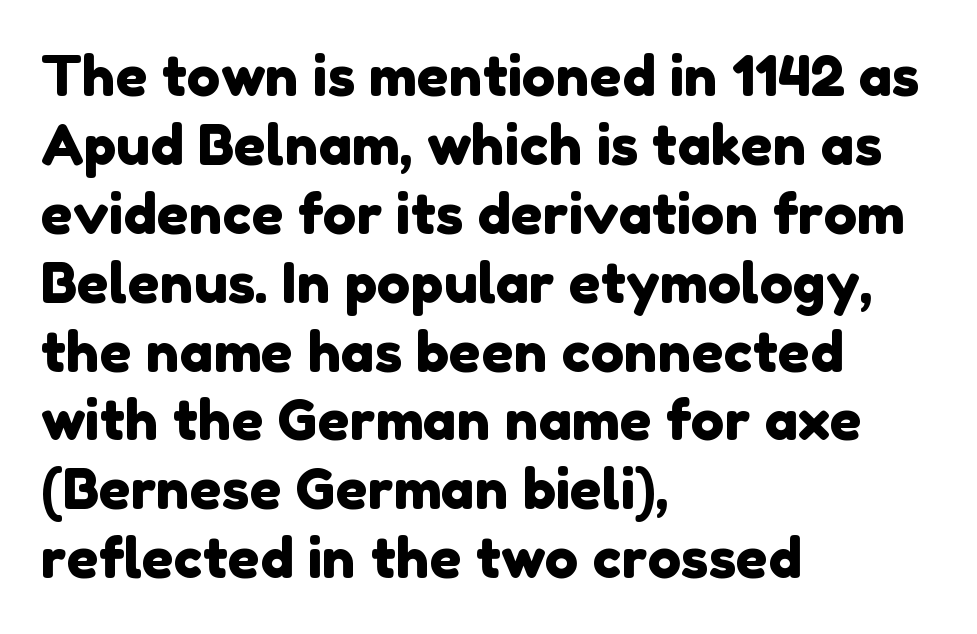
Looks like regular typesetting: each glyph gets only the width it needs. The rendering keeps characters at their native spacing. Does the copy run flush right? No — it runs flush left. No word sits above an underline.
